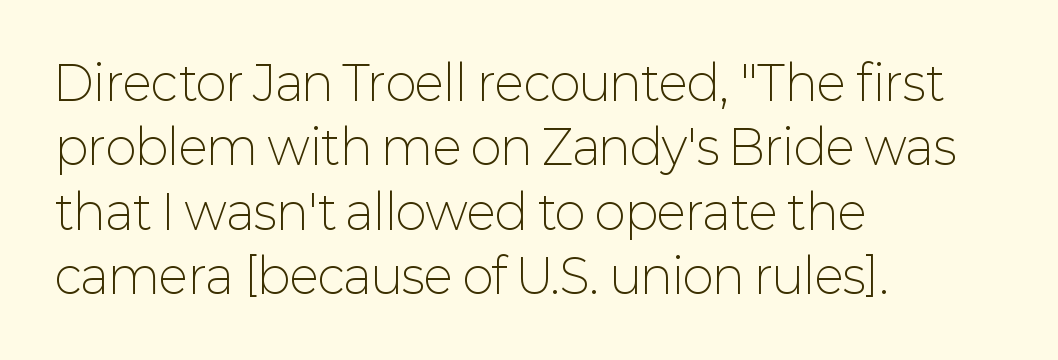
Q: Is the text bold? A: No.
Q: Is the text italic (slanted)? A: No, it is upright.
Q: Is the typeface a serif or a sans-serif typeface? A: Sans-serif.
Q: Is the text underlined? A: No.
Q: How is the paragraph aligned? A: Left-aligned.
Q: Is the spacing between letters normal or unusually wide? A: Normal.
Q: Is the spacing between lines tight, normal or loose? A: Normal.
Q: Width (condensed, normal, or wide)? A: Normal.
Q: Stroke contrast? A: Low.
Q: x-height? A: Medium.
Q: Monospaced? A: No.
